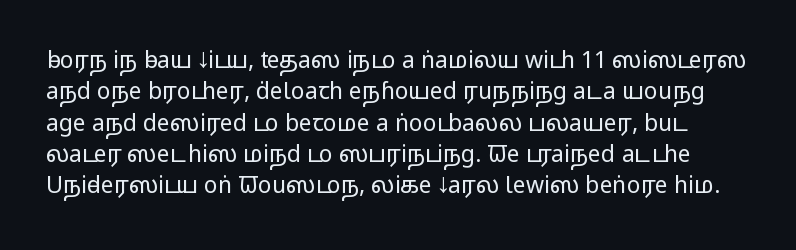
Q: Is the text bold? A: No.
Q: Is the text italic (slanted)? A: No, it is upright.
Q: Is the text underlined? A: No.
Q: Is the spacing between letters normal or unusually wide? A: Normal.
Q: Is the spacing between lines tight, normal or loose? A: Normal.
